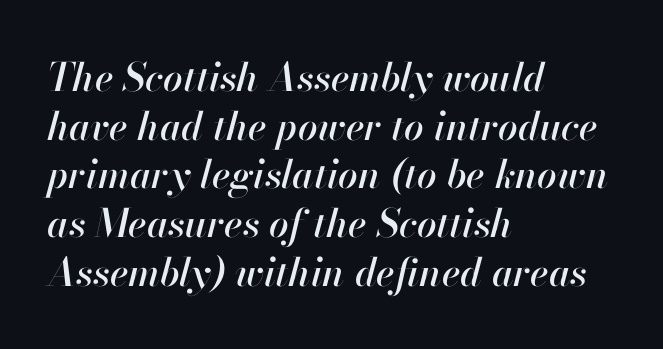
{"italic": "yes", "lean": "right", "slant_degrees": 13, "width": "normal", "stroke_contrast": "high", "x_height": "small", "monospaced": "no", "underline": "no", "align": "left", "line_spacing": "normal", "line_spacing_ratio": 1.25, "letter_spacing": "normal", "letter_spacing_em": 0.0, "glyph_px": 39}
